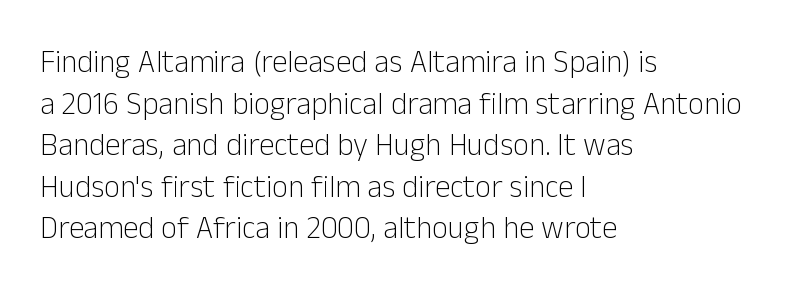
The image shows 31 px light sans-serif type, upright; set left-aligned, normal line spacing (1.34x), normal letter spacing, not underlined; low stroke contrast and a medium x-height.
